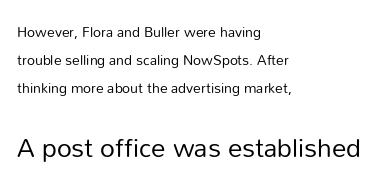
The image shows 26 px text type, upright; set left-aligned, loose line spacing (1.99x), normal letter spacing, not underlined; the second (bottom) block is 1.86x larger.
